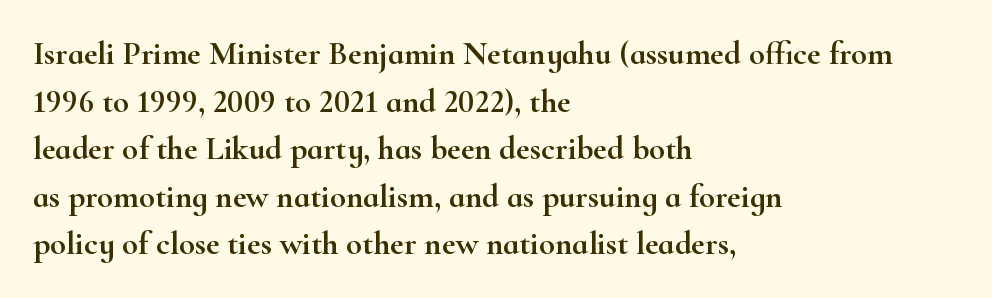
Q: Is the text italic (slanted)? A: No, it is upright.
Q: Is the typeface a serif or a sans-serif typeface? A: Serif.
Q: Is the text underlined? A: No.
Q: How is the paragraph aligned? A: Left-aligned.
Q: Is the spacing between letters normal or unusually wide? A: Normal.
Q: Is the spacing between lines tight, normal or loose? A: Normal.
Q: Width (condensed, normal, or wide)? A: Wide.
Q: Stroke contrast? A: High.
Q: x-height? A: Small.
Q: Monospaced? A: No.
